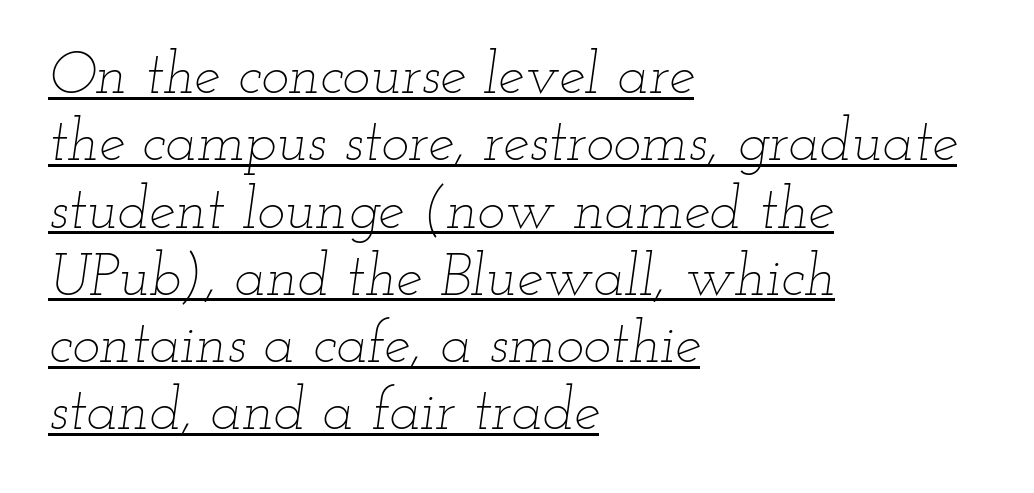
The image shows 59 px thin, wide type, italic (leaning right); set left-aligned, tight line spacing (1.14x), normal letter spacing, underlined; low stroke contrast and a small x-height.
